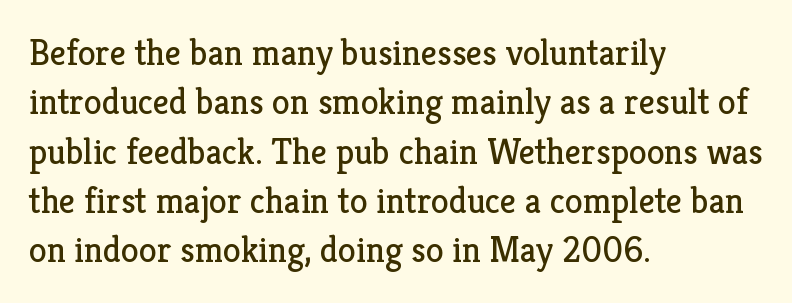
Q: Is the text bold? A: No.
Q: Is the text italic (slanted)? A: No, it is upright.
Q: Is the typeface a serif or a sans-serif typeface? A: Serif.
Q: Is the text underlined? A: No.
Q: How is the paragraph aligned? A: Left-aligned.
Q: Is the spacing between letters normal or unusually wide? A: Normal.
Q: Is the spacing between lines tight, normal or loose? A: Normal.
Q: Width (condensed, normal, or wide)? A: Normal.
Q: Stroke contrast? A: Low.
Q: x-height? A: Medium.
Q: Monospaced? A: No.
